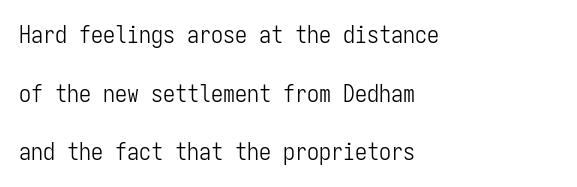
No letter is thick-stroked: the sample isn't bold. Has an underline been added? It has not. Compared with a centered layout, this one pins lines to the left instead. Is there any slant? The stems are plumb. Widely set lines give the paragraph a tall, airy silhouette.
